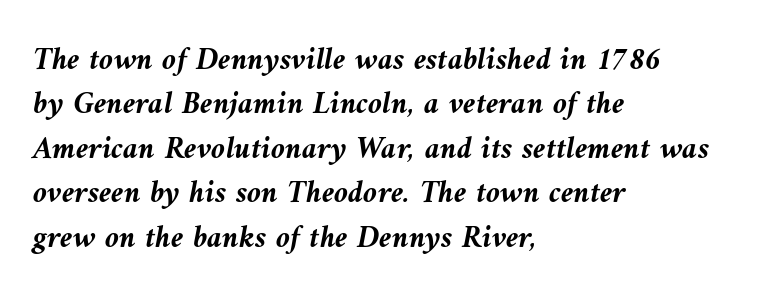
The face used here has a pronounced slope to its letters. Its strokes are broad and dark, the hallmark of bold type. The rendering keeps characters at their native spacing. Each row of text sits above clean, open space. Each letter keeps its own natural width here, so spacing adapts to shape.
